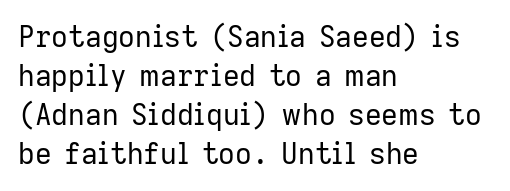
The image shows 29 px regular-weight sans-serif type, upright; set left-aligned, normal line spacing (1.35x), normal letter spacing, not underlined; low stroke contrast and a medium x-height.
